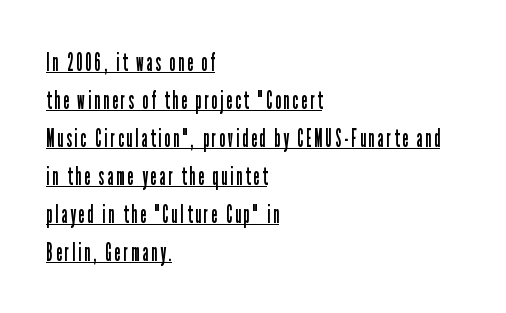
Q: Is the text bold? A: No.
Q: Is the text italic (slanted)? A: No, it is upright.
Q: Is the text underlined? A: Yes.
Q: How is the paragraph aligned? A: Left-aligned.
Q: Is the spacing between lines tight, normal or loose? A: Normal.
